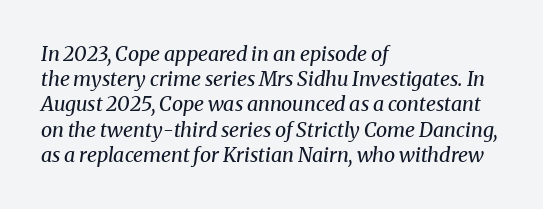
Characters follow at the spacing the type designer built in. There's an unmistakable incline to the writing here. Stems here are at most as thick as an everyday book face. Underline: absent. Each line starts at the same left margin while the right side varies.
